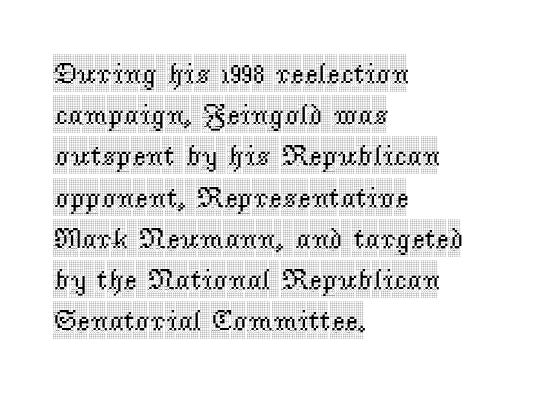
The image shows 29 px condensed serif type, upright; set left-aligned, normal line spacing (1.42x), normal letter spacing, not underlined; a large x-height.
